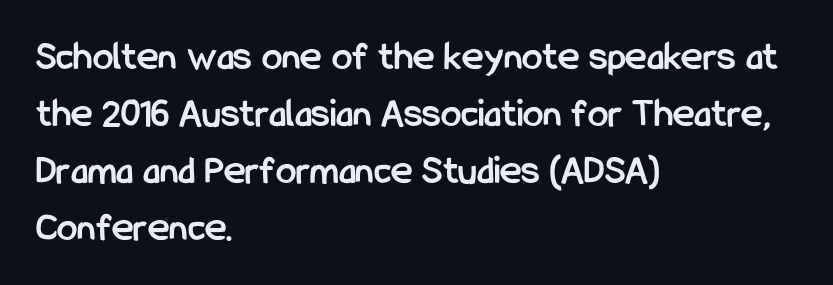
Q: Is the text bold? A: Yes.
Q: Is the text italic (slanted)? A: No, it is upright.
Q: Is the typeface a serif or a sans-serif typeface? A: Sans-serif.
Q: Is the text underlined? A: No.
Q: How is the paragraph aligned? A: Left-aligned.
Q: Is the spacing between letters normal or unusually wide? A: Normal.
Q: Is the spacing between lines tight, normal or loose? A: Normal.
Q: Width (condensed, normal, or wide)? A: Condensed.
Q: Stroke contrast? A: Low.
Q: x-height? A: Medium.
Q: Monospaced? A: No.
